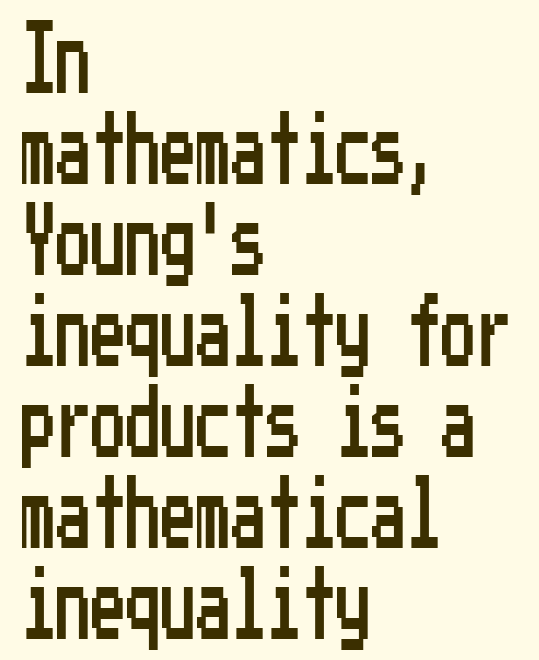
Unlike italic type, these characters show no tilt at all. Check under the words: just untouched page. Horizontal alignment here is leftward, the default for most running prose. Unlike a traditional serif, this face leaves its strokes unadorned.
